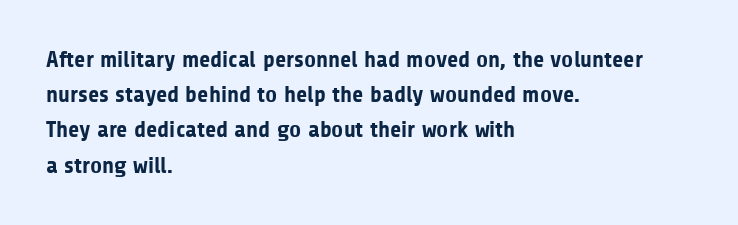
The image shows 23 px bold type, upright; set left-aligned, normal line spacing (1.53x), normal letter spacing, not underlined.
